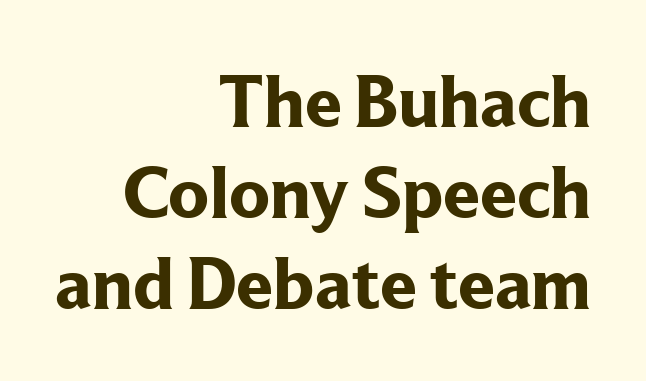
A dark, heavy texture on the line: the type is bold. Between one letter and the next there's only the usual sliver of space. Regarding serifs, this sample has them. The foot of each line stays bare and open. The lettering stays uniformly vertical, giving the passage a roman look.
